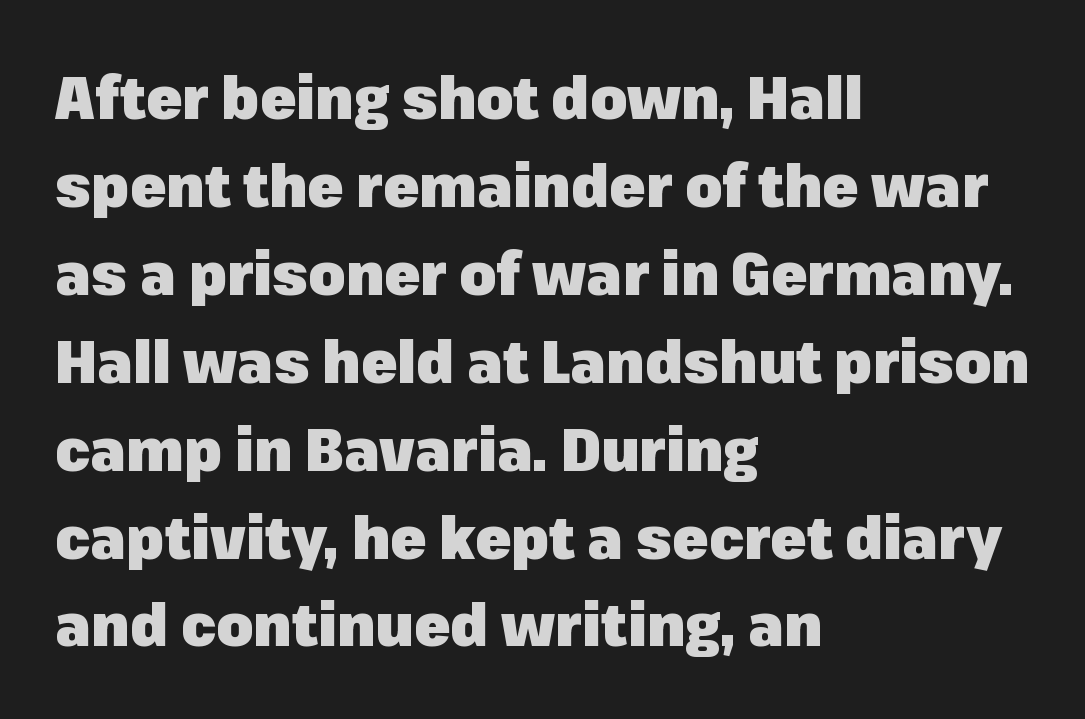
The passage is arranged the way most books set body copy — flush left. Tracking here is standard; glyphs follow each other at the usual distance. Posture: straight, roman, zero tilt. How would I describe the line gaps? Plain and ordinary.
